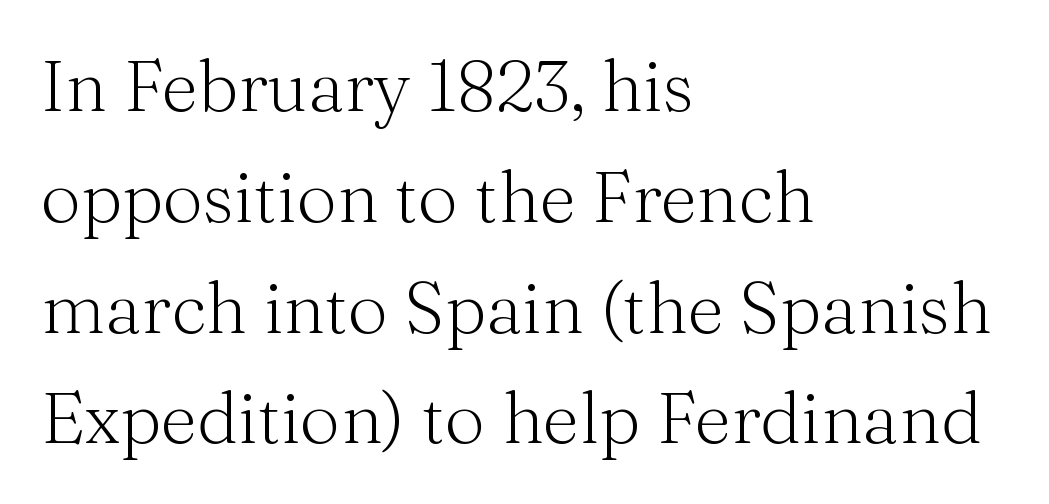
The image shows 71 px light serif type, upright; set left-aligned, normal line spacing (1.56x), normal letter spacing, not underlined; medium stroke contrast and a medium x-height.
